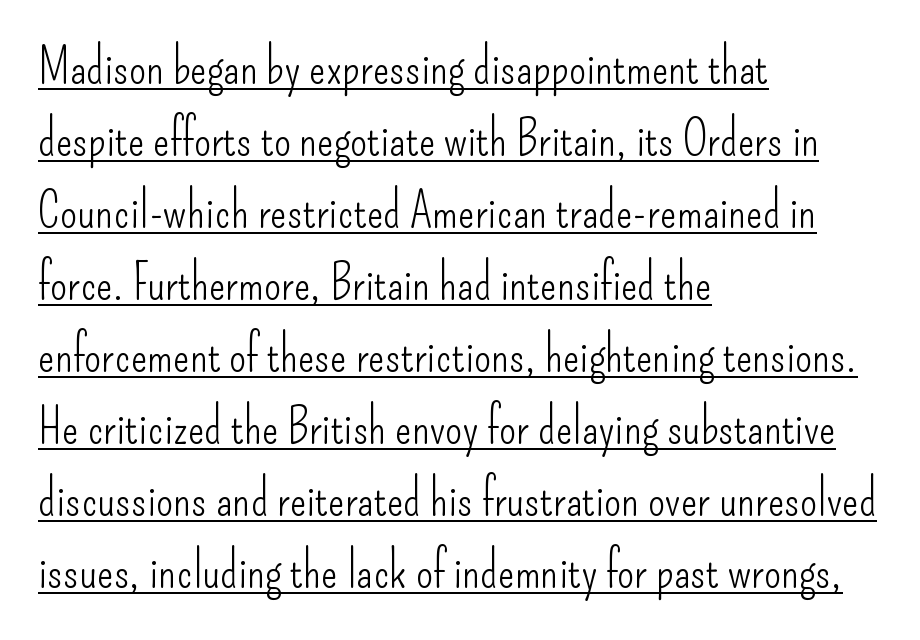
Q: Is the text bold? A: No.
Q: Is the text italic (slanted)? A: No, it is upright.
Q: Is the typeface a serif or a sans-serif typeface? A: Sans-serif.
Q: Is the text underlined? A: Yes.
Q: How is the paragraph aligned? A: Left-aligned.
Q: Is the spacing between letters normal or unusually wide? A: Normal.
Q: Is the spacing between lines tight, normal or loose? A: Normal.
Q: Width (condensed, normal, or wide)? A: Condensed.
Q: Stroke contrast? A: Low.
Q: x-height? A: Small.
Q: Monospaced? A: No.
